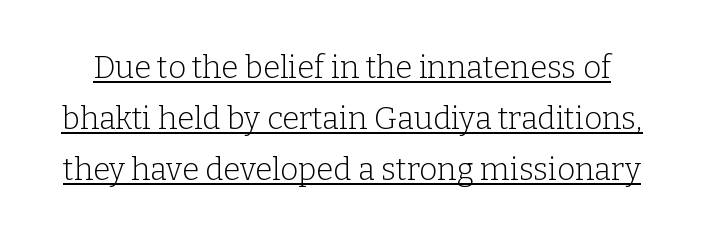
What's the leading like? Ordinary, nothing unusual. Tall strokes in this sample are plumb rather than angled. Glyph-to-glyph distance matches everyday printed text. Nothing heavy about these letters — not bold at all. Each letter keeps its own natural width here, so spacing adapts to shape.
